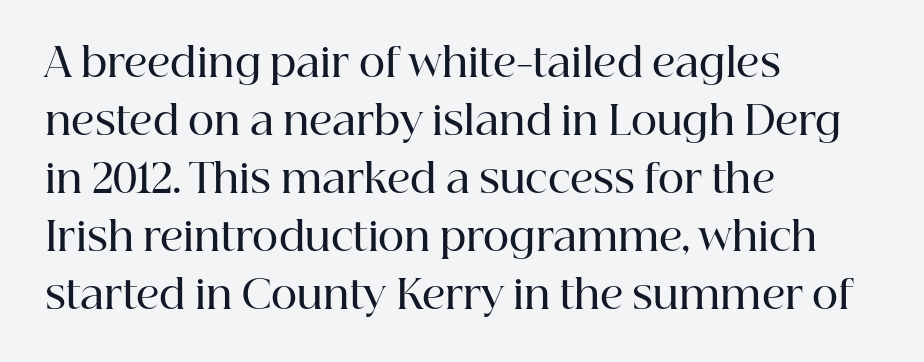
Q: Is the text bold? A: Semi-bold.
Q: Is the text italic (slanted)? A: No, it is upright.
Q: Is the typeface a serif or a sans-serif typeface? A: Serif.
Q: Is the text underlined? A: No.
Q: How is the paragraph aligned? A: Left-aligned.
Q: Is the spacing between letters normal or unusually wide? A: Normal.
Q: Is the spacing between lines tight, normal or loose? A: Normal.
Q: Width (condensed, normal, or wide)? A: Normal.
Q: Stroke contrast? A: High.
Q: x-height? A: Medium.
Q: Monospaced? A: No.
